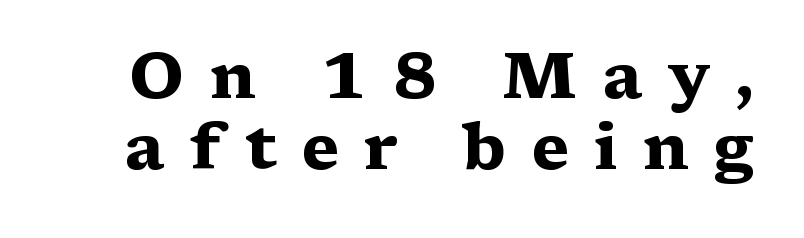
The face used here is seriffed, in the tradition of book romans. The space between consecutive lines is stingy. Decoration check: the copy has no underline. Do the letters lean? They stand straight. What stands out about the letter spacing? Its width — letters are far apart. Note the varied advance widths — an 'i' is clearly narrower than an 'm'.
